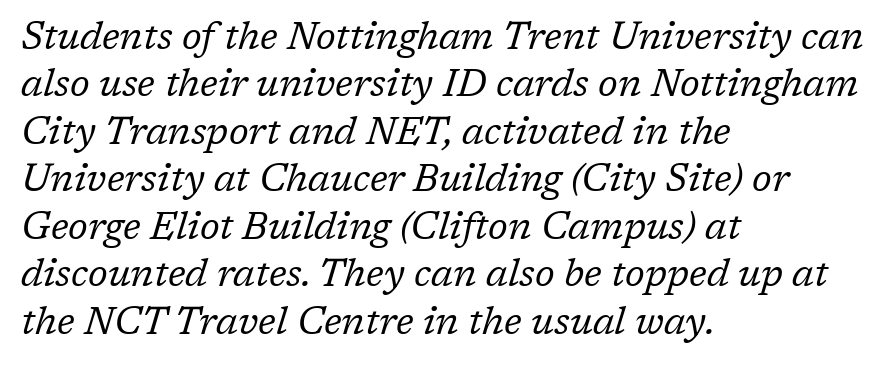
Q: Is the text bold? A: No.
Q: Is the text italic (slanted)? A: Yes, it leans right by about 17 degrees.
Q: Is the typeface a serif or a sans-serif typeface? A: Serif.
Q: Is the text underlined? A: No.
Q: How is the paragraph aligned? A: Left-aligned.
Q: Is the spacing between letters normal or unusually wide? A: Normal.
Q: Is the spacing between lines tight, normal or loose? A: Normal.
Q: Width (condensed, normal, or wide)? A: Normal.
Q: Stroke contrast? A: Low.
Q: x-height? A: Medium.
Q: Monospaced? A: No.
